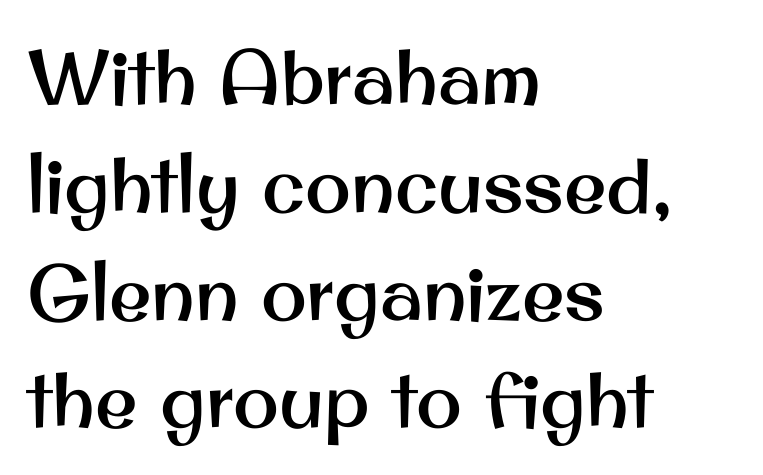
Q: Is the text italic (slanted)? A: No, it is upright.
Q: Is the typeface a serif or a sans-serif typeface? A: Sans-serif.
Q: Is the text underlined? A: No.
Q: How is the paragraph aligned? A: Left-aligned.
Q: Is the spacing between letters normal or unusually wide? A: Normal.
Q: Is the spacing between lines tight, normal or loose? A: Normal.
Q: Width (condensed, normal, or wide)? A: Normal.
Q: Stroke contrast? A: Medium.
Q: x-height? A: Small.
Q: Monospaced? A: No.
